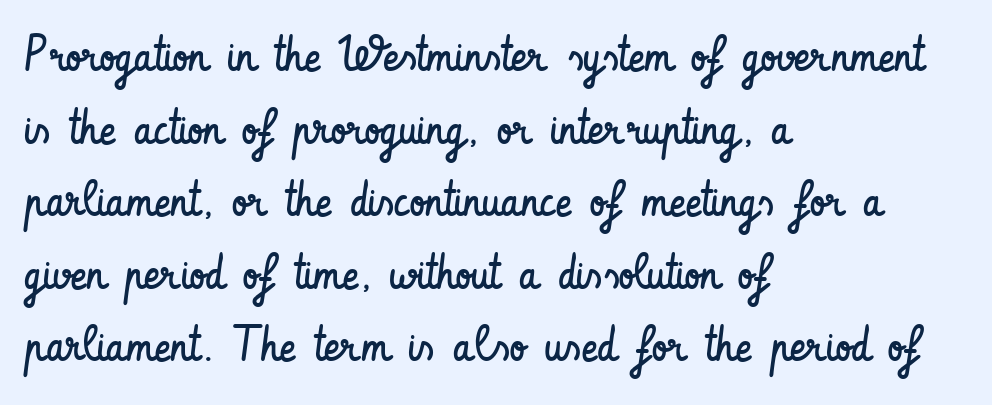
The image shows 49 px regular-weight, condensed sans-serif type, upright; set left-aligned, normal line spacing (1.48x), normal letter spacing, not underlined; low stroke contrast and a small x-height.
